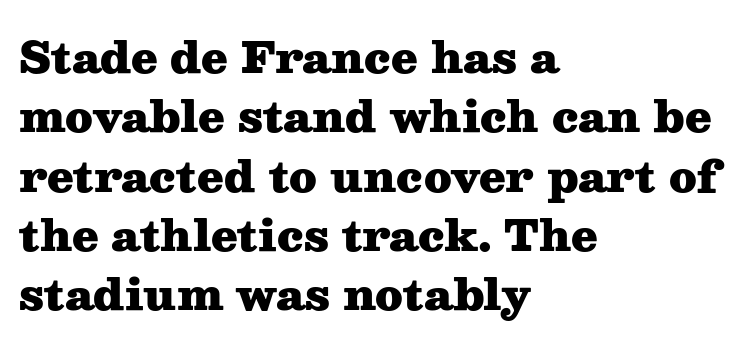
Q: Is the text bold? A: Yes.
Q: Is the text italic (slanted)? A: No, it is upright.
Q: Is the typeface a serif or a sans-serif typeface? A: Serif.
Q: Is the text underlined? A: No.
Q: How is the paragraph aligned? A: Left-aligned.
Q: Is the spacing between letters normal or unusually wide? A: Normal.
Q: Is the spacing between lines tight, normal or loose? A: Normal.
Q: Width (condensed, normal, or wide)? A: Wide.
Q: Stroke contrast? A: Medium.
Q: x-height? A: Medium.
Q: Monospaced? A: No.
